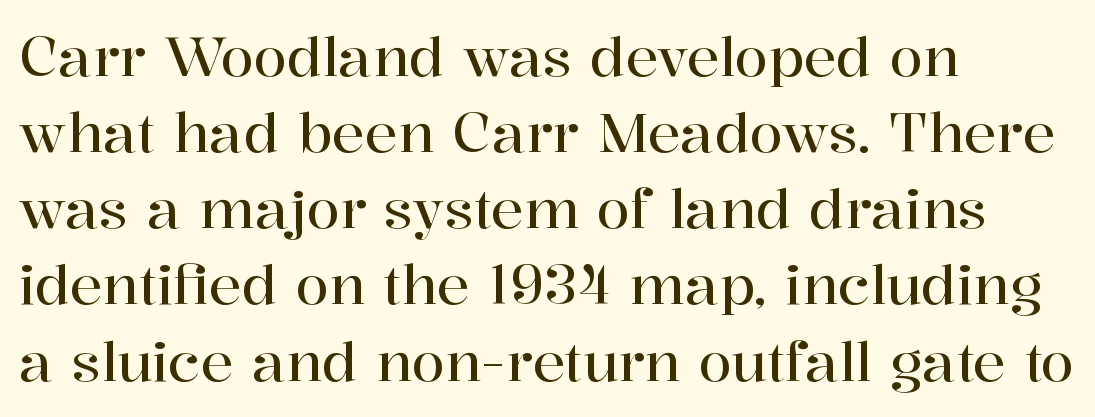
{"serif": "yes", "italic": "no", "width": "normal", "stroke_contrast": "high", "x_height": "medium", "monospaced": "no", "underline": "no", "align": "left", "line_spacing": "normal", "line_spacing_ratio": 1.41, "letter_spacing": "normal", "letter_spacing_em": 0.0, "glyph_px": 54}
